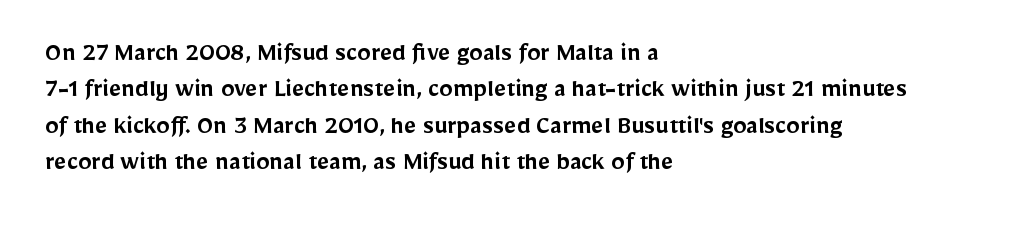
The image shows 27 px text type, upright; set left-aligned, normal line spacing (1.35x), normal letter spacing, not underlined.
